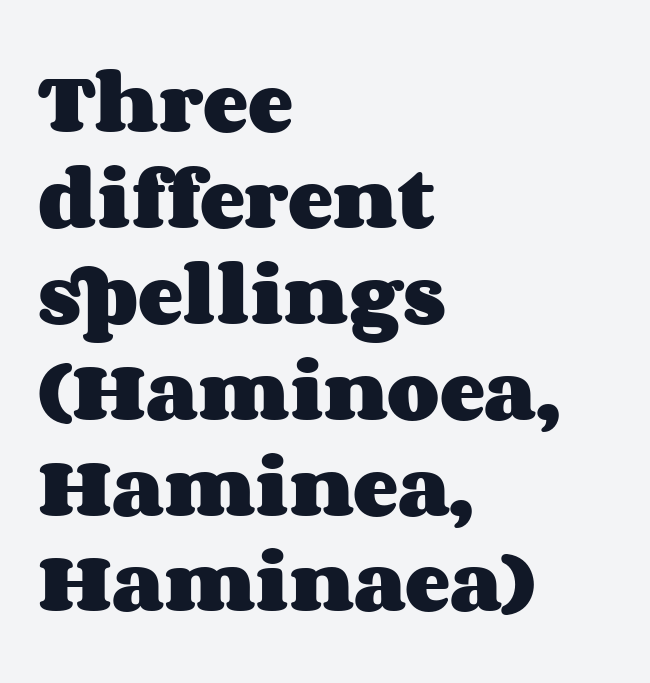
{"italic": "no", "bold": "yes", "weight": "heavy", "width": "wide", "stroke_contrast": "medium", "x_height": "large", "monospaced": "no", "underline": "no", "align": "left", "line_spacing": "normal", "line_spacing_ratio": 1.41, "letter_spacing": "normal", "letter_spacing_em": 0.0, "glyph_px": 68}
